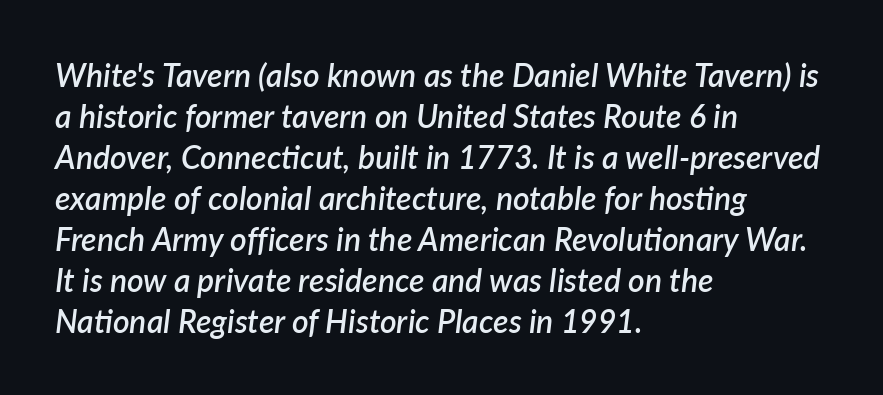
Q: Is the text bold? A: Semi-bold.
Q: Is the text italic (slanted)? A: Yes, it leans right by about 7 degrees.
Q: Is the text underlined? A: No.
Q: How is the paragraph aligned? A: Left-aligned.
Q: Is the spacing between letters normal or unusually wide? A: Normal.
Q: Is the spacing between lines tight, normal or loose? A: Normal.
Q: Width (condensed, normal, or wide)? A: Normal.
Q: Stroke contrast? A: Low.
Q: x-height? A: Medium.
Q: Monospaced? A: No.
